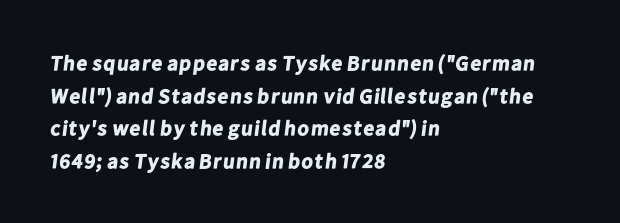
Just letters on the line, the space beneath them empty. If you measured baseline to baseline, you'd find a middling distance. As a designer I'd log this as weight 700, bold. This sample is left-justified, so line endings fall wherever the words run out. Inter-character spacing is left at the font's built-in metrics.
